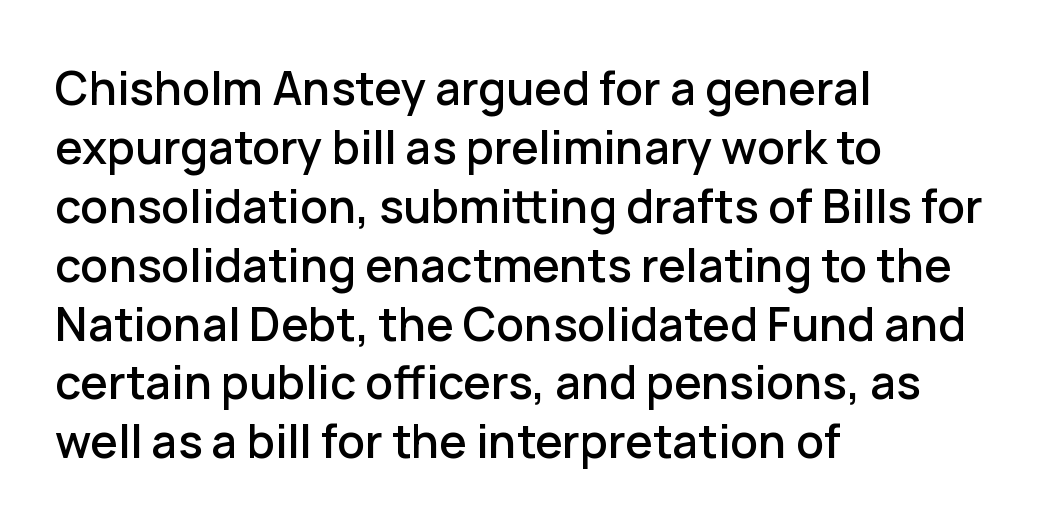
The image shows 46 px sans-serif type, upright; set left-aligned, normal line spacing (1.28x), normal letter spacing, not underlined; low stroke contrast and a medium x-height.
